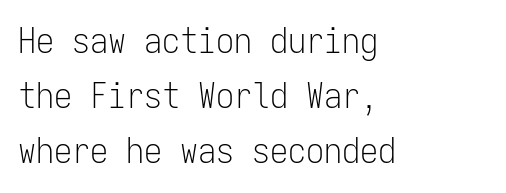
The specimen omits any rule beneath the text block's lines. Vertical spacing — default. Each letter, wide or thin by design, is forced into the same width here. Between one letter and the next there's only the usual sliver of space. The typography opts for an upright posture over an oblique one.
